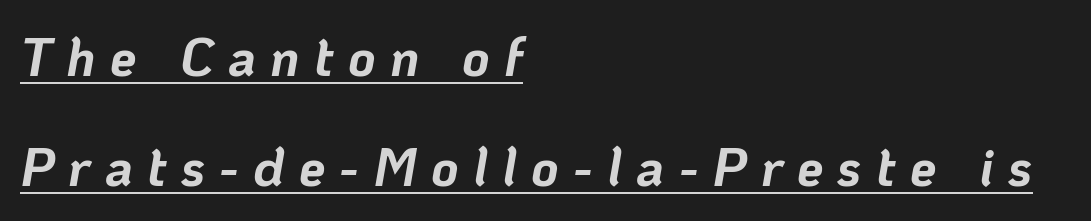
{"italic": "yes", "lean": "right", "slant_degrees": 10, "bold": "yes", "weight": "bold", "width": "normal", "stroke_contrast": "low", "x_height": "medium", "monospaced": "no", "underline": "yes", "align": "left", "line_spacing": "loose", "line_spacing_ratio": 2.08, "letter_spacing": "wide", "letter_spacing_em": 0.27, "glyph_px": 53}
